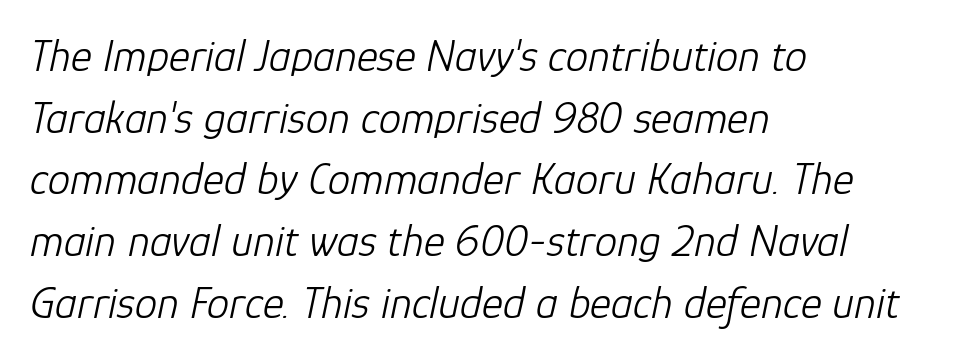
{"italic": "yes", "lean": "right", "slant_degrees": 12, "bold": "no", "weight": "light", "width": "normal", "stroke_contrast": "low", "x_height": "medium", "monospaced": "no", "underline": "no", "align": "left", "line_spacing": "normal", "line_spacing_ratio": 1.37, "letter_spacing": "normal", "letter_spacing_em": 0.0, "glyph_px": 45}
